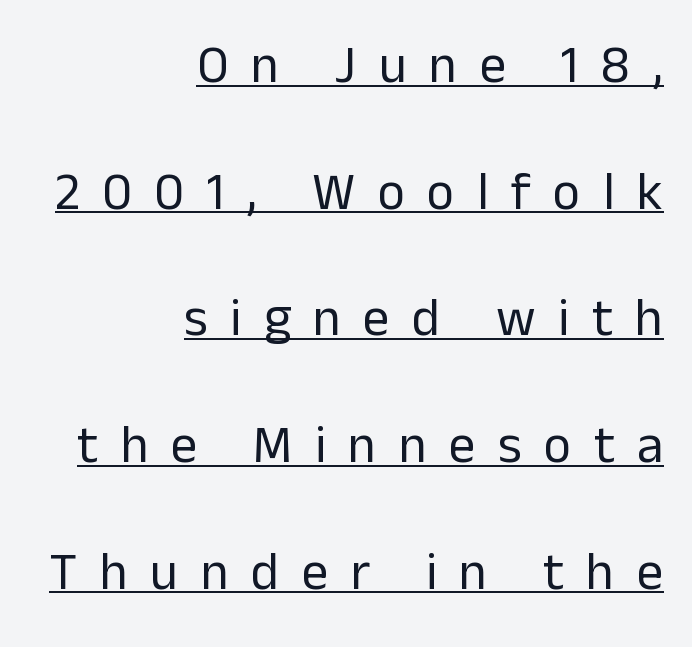
The letters advance in unequal steps, a hallmark of proportional type. Rendered with straight, roman letterforms. A great deal of white space separates one row of letters from the next. Observe the absence of serifs on each vertical stroke in this sample. Nothing heavy about these letters — not bold at all. In terms of letterspacing, this is a distinctly airy, spread setting.
